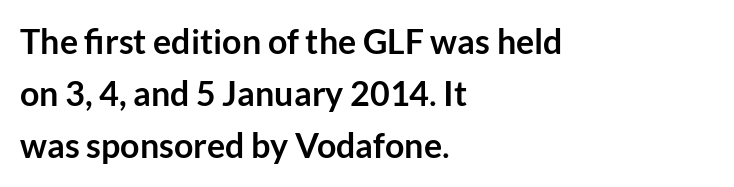
The image shows 34 px semibold sans-serif type, upright; set left-aligned, normal line spacing (1.53x), normal letter spacing, not underlined; low stroke contrast and a medium x-height.
